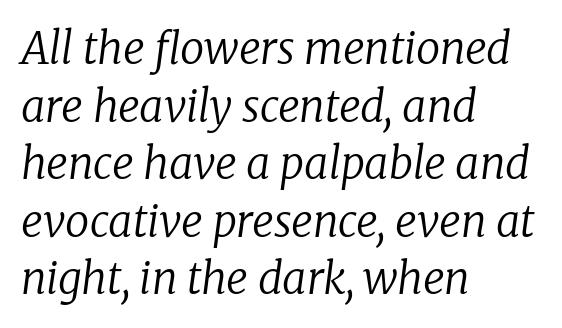
Q: Is the text bold? A: No.
Q: Is the text italic (slanted)? A: Yes, it leans right by about 8 degrees.
Q: Is the typeface a serif or a sans-serif typeface? A: Serif.
Q: Is the text underlined? A: No.
Q: How is the paragraph aligned? A: Left-aligned.
Q: Is the spacing between letters normal or unusually wide? A: Normal.
Q: Is the spacing between lines tight, normal or loose? A: Normal.
Q: Width (condensed, normal, or wide)? A: Normal.
Q: Stroke contrast? A: Low.
Q: x-height? A: Medium.
Q: Monospaced? A: No.
